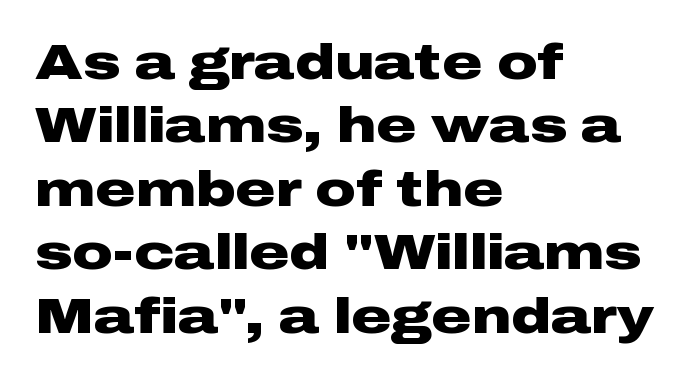
The image shows 50 px heavy, wide sans-serif type, upright; set left-aligned, normal line spacing (1.27x), normal letter spacing, not underlined; low stroke contrast and a medium x-height.
